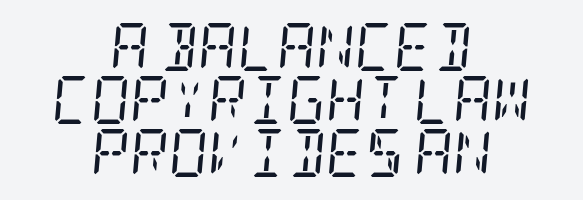
The image shows 48 px regular-weight, condensed serif type, italic (leaning right); set centered, tight line spacing (1.1x), normal letter spacing, not underlined; low stroke contrast and a large x-height.
